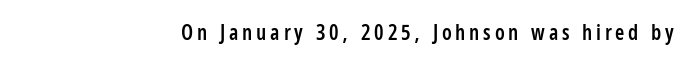
The image shows 21 px text type, upright; set not underlined.
